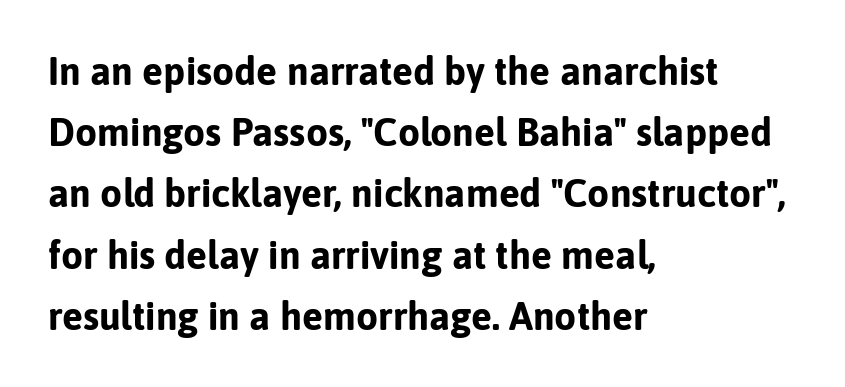
Q: Is the text bold? A: Yes.
Q: Is the text italic (slanted)? A: No, it is upright.
Q: Is the typeface a serif or a sans-serif typeface? A: Sans-serif.
Q: Is the text underlined? A: No.
Q: How is the paragraph aligned? A: Left-aligned.
Q: Is the spacing between letters normal or unusually wide? A: Normal.
Q: Is the spacing between lines tight, normal or loose? A: Normal.
Q: Width (condensed, normal, or wide)? A: Normal.
Q: Stroke contrast? A: Low.
Q: x-height? A: Medium.
Q: Monospaced? A: No.
